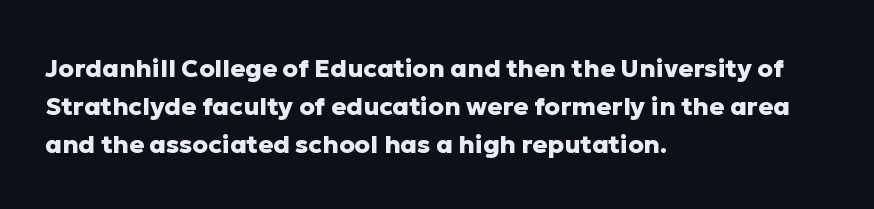
{"italic": "no", "bold": "yes", "underline": "no", "align": "left", "line_spacing": "normal", "line_spacing_ratio": 1.52, "letter_spacing": "normal", "letter_spacing_em": 0.0, "glyph_px": 25}
